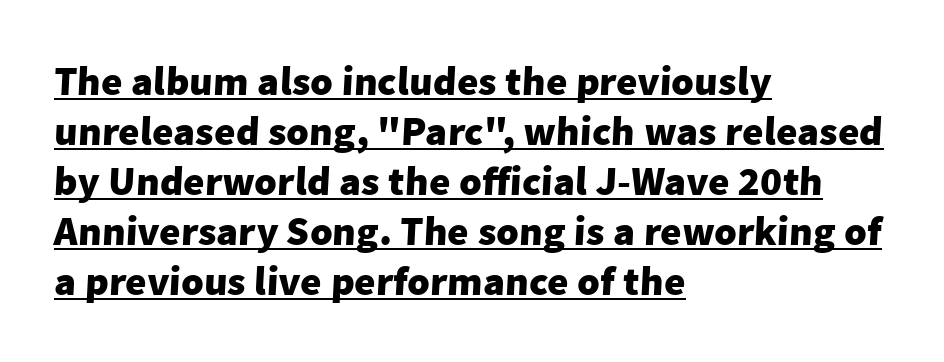
{"serif": "no", "bold": "yes", "weight": "heavy", "width": "normal", "stroke_contrast": "low", "x_height": "medium", "monospaced": "no", "underline": "yes", "align": "left", "line_spacing_ratio": 1.22, "letter_spacing": "normal", "letter_spacing_em": 0.0, "glyph_px": 41}
